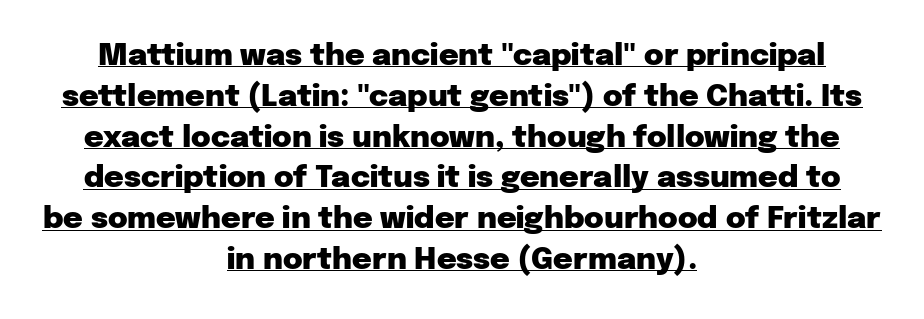
The image shows 30 px heavy sans-serif type, upright; set centered, normal line spacing (1.36x), normal letter spacing, underlined; low stroke contrast and a medium x-height.
